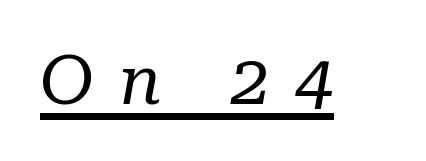
The image shows 69 px regular-weight serif type, italic (leaning right); set unusually wide letter spacing (+0.37 em), underlined; low stroke contrast and a medium x-height.
